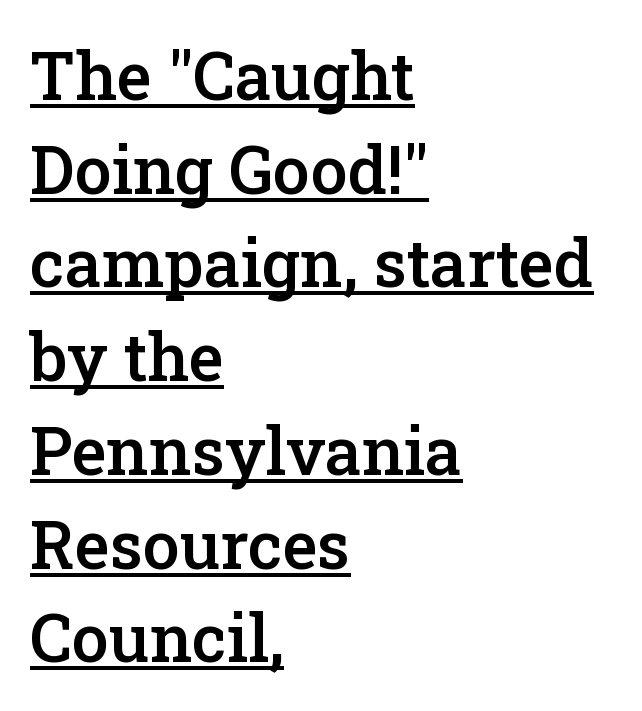
The image shows 66 px semibold serif type, upright; set left-aligned, normal line spacing (1.42x), normal letter spacing, underlined; low stroke contrast and a medium x-height.
